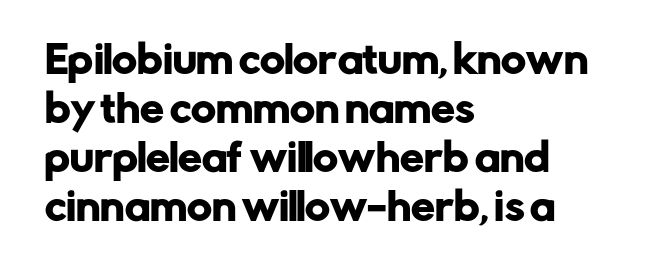
{"serif": "no", "italic": "no", "width": "normal", "stroke_contrast": "low", "x_height": "medium", "monospaced": "no", "underline": "no", "align": "left", "line_spacing": "normal", "line_spacing_ratio": 1.29, "letter_spacing": "normal", "letter_spacing_em": 0.0, "glyph_px": 38}
